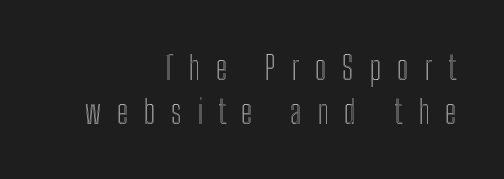
{"italic": "no", "width": "condensed", "x_height": "medium", "monospaced": "no", "underline": "no", "align": "right", "line_spacing": "normal", "line_spacing_ratio": 1.36, "letter_spacing": "wide", "letter_spacing_em": 0.49, "glyph_px": 32}
